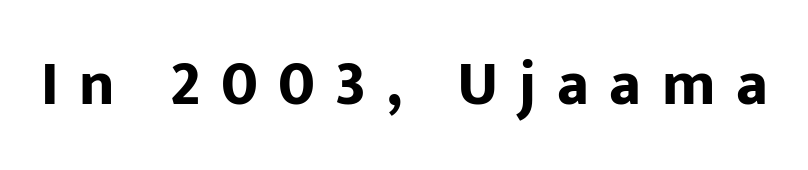
Q: Is the text bold? A: Yes.
Q: Is the text italic (slanted)? A: No, it is upright.
Q: Is the typeface a serif or a sans-serif typeface? A: Sans-serif.
Q: Is the text underlined? A: No.
Q: Is the spacing between letters normal or unusually wide? A: Unusually wide.
Q: Width (condensed, normal, or wide)? A: Normal.
Q: Stroke contrast? A: Low.
Q: x-height? A: Medium.
Q: Monospaced? A: No.
